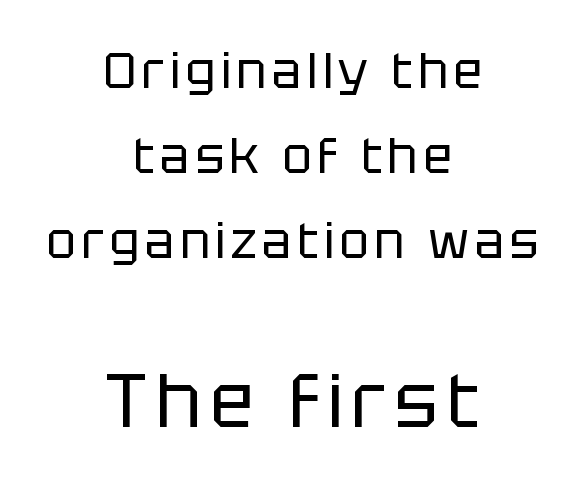
{"serif": "no", "italic": "no", "bold": "no", "weight": "regular", "width": "normal", "stroke_contrast": "low", "x_height": "large", "monospaced": "no", "underline": "no", "align": "center", "line_spacing_ratio": 1.73, "larger_block": "second", "size_ratio": 1.51, "glyph_px": 74}
